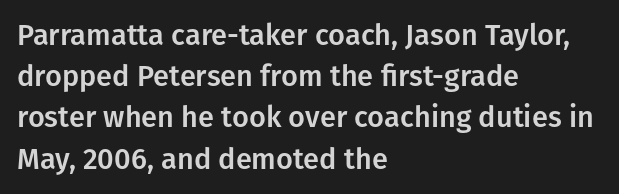
The image shows 29 px sans-serif type, upright; set left-aligned, normal line spacing (1.42x), normal letter spacing, not underlined; low stroke contrast and a medium x-height.
